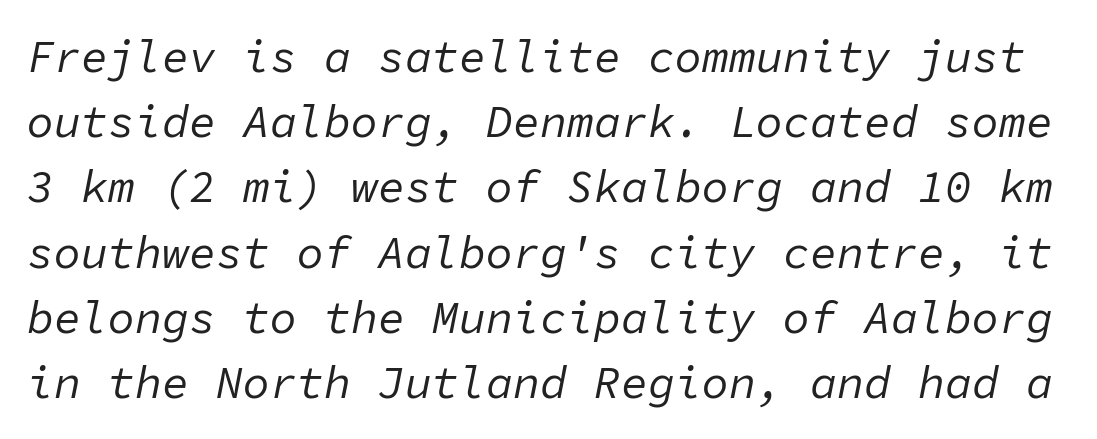
Q: Is the text bold? A: No.
Q: Is the text italic (slanted)? A: Yes, it leans right by about 11 degrees.
Q: Is the text underlined? A: No.
Q: Is the spacing between letters normal or unusually wide? A: Normal.
Q: Is the spacing between lines tight, normal or loose? A: Normal.
Q: Width (condensed, normal, or wide)? A: Normal.
Q: Stroke contrast? A: Low.
Q: x-height? A: Medium.
Q: Monospaced? A: Yes.
